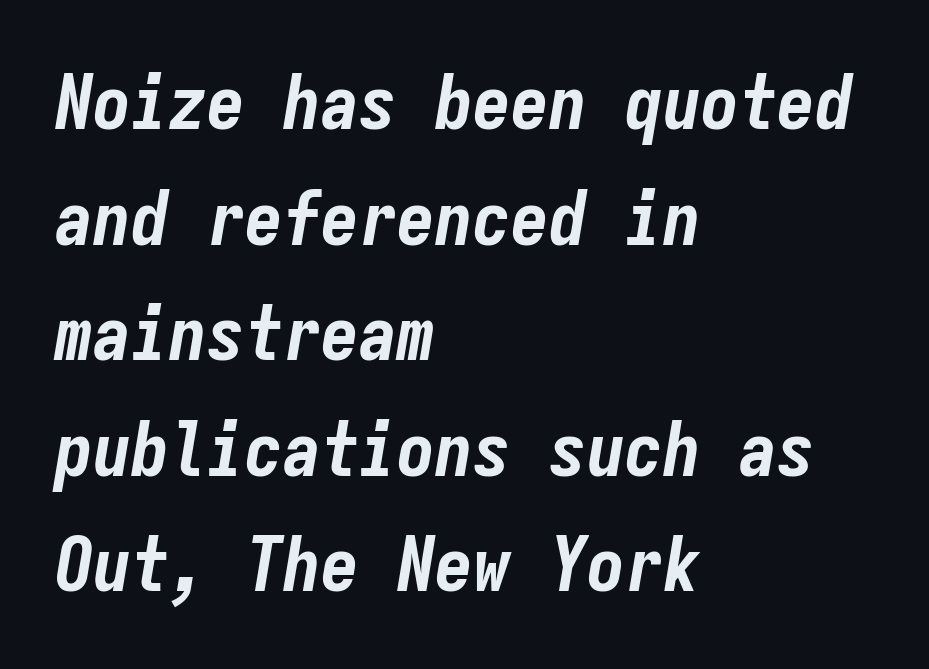
Q: Is the text bold? A: Yes.
Q: Is the text italic (slanted)? A: Yes, it leans right by about 9 degrees.
Q: Is the text underlined? A: No.
Q: How is the paragraph aligned? A: Left-aligned.
Q: Is the spacing between letters normal or unusually wide? A: Normal.
Q: Is the spacing between lines tight, normal or loose? A: Normal.
Q: Width (condensed, normal, or wide)? A: Condensed.
Q: Stroke contrast? A: Low.
Q: x-height? A: Medium.
Q: Monospaced? A: Yes.
